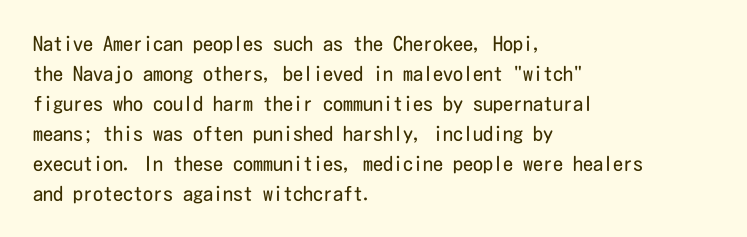
{"italic": "no", "bold": "no", "underline": "no", "align": "left", "line_spacing": "normal", "line_spacing_ratio": 1.5, "letter_spacing": "normal", "letter_spacing_em": 0.0, "glyph_px": 20}
